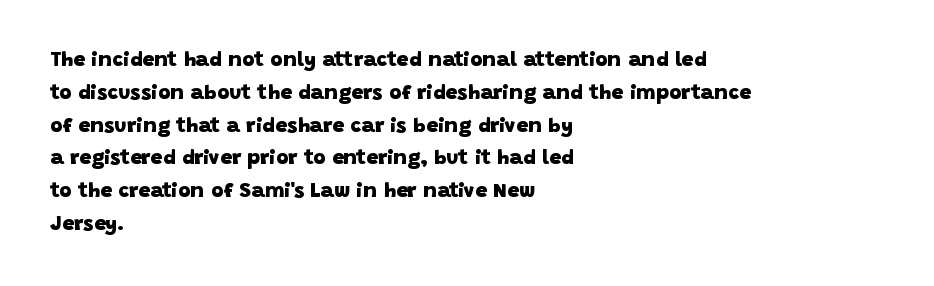
Q: Is the text bold? A: Yes.
Q: Is the text underlined? A: No.
Q: How is the paragraph aligned? A: Left-aligned.
Q: Is the spacing between letters normal or unusually wide? A: Normal.
Q: Is the spacing between lines tight, normal or loose? A: Normal.
